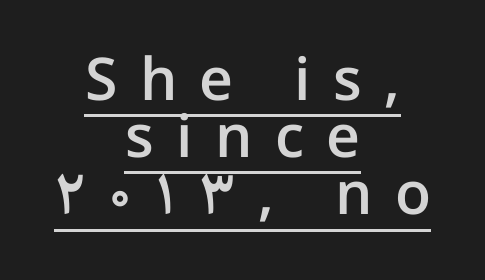
Q: Is the text bold? A: Semi-bold.
Q: Is the text italic (slanted)? A: No, it is upright.
Q: Is the typeface a serif or a sans-serif typeface? A: Sans-serif.
Q: Is the text underlined? A: Yes.
Q: How is the paragraph aligned? A: Centered.
Q: Is the spacing between letters normal or unusually wide? A: Unusually wide.
Q: Is the spacing between lines tight, normal or loose? A: Tight.
Q: Width (condensed, normal, or wide)? A: Normal.
Q: Stroke contrast? A: Low.
Q: x-height? A: Medium.
Q: Monospaced? A: No.
